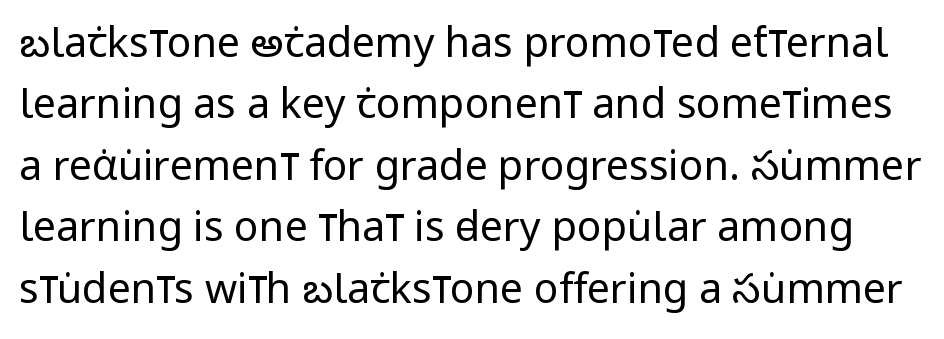
Q: Is the text bold? A: No.
Q: Is the text italic (slanted)? A: No, it is upright.
Q: Is the typeface a serif or a sans-serif typeface? A: Sans-serif.
Q: Is the text underlined? A: No.
Q: Is the spacing between letters normal or unusually wide? A: Normal.
Q: Is the spacing between lines tight, normal or loose? A: Normal.
Q: Width (condensed, normal, or wide)? A: Condensed.
Q: Stroke contrast? A: Low.
Q: x-height? A: Large.
Q: Monospaced? A: No.
